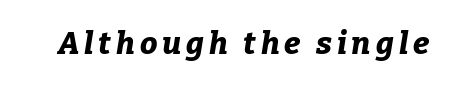
The rendering uses natural spacing where letterforms have individual widths. Underlining? Definitely not there. Quick note: italic. The font is running at its bold setting.
